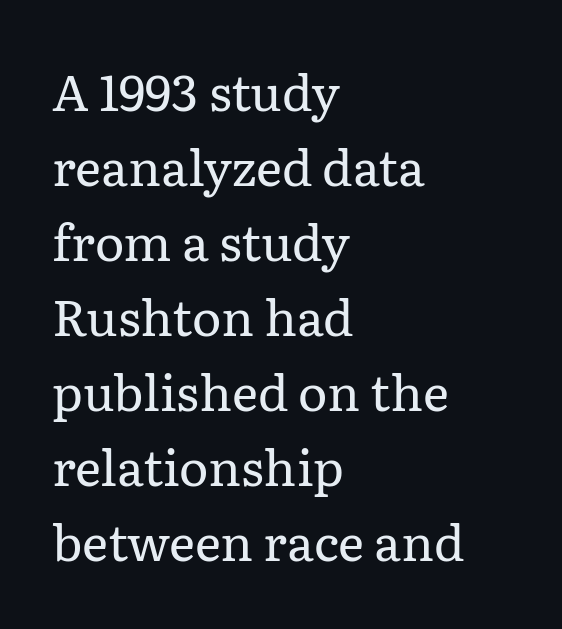
Each letter keeps its own natural width here, so spacing adapts to shape. The weight tops out at a normal text grade. Here the glyphs are tracked normally, forming tight word shapes. Nope, not italic — everything's standing straight. A clean baseline with only descenders dipping below it.
